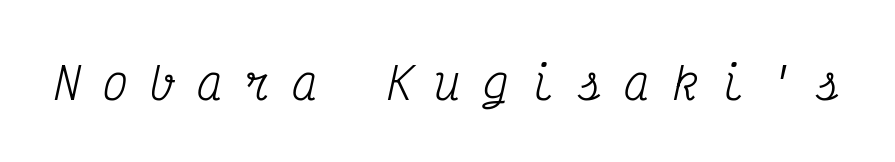
The typography opts for an oblique posture over an upright one. Short note: letters widely spaced. The passage shown is typeset with a serif family. Just letters on the line, the space beneath them empty. Each letter, wide or thin by design, is forced into the same width here. The weight would be labelled regular, book, light, or lighter still.
